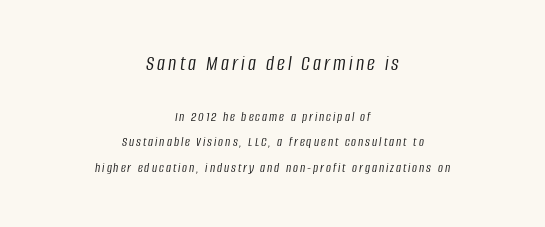
The image shows 22 px text type, italic (leaning right); set centered, line spacing 1.82x, not underlined; the first (top) block is 1.57x larger.
